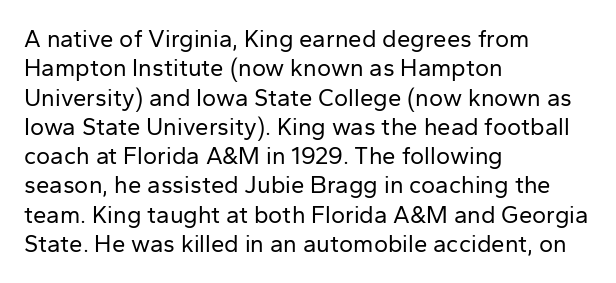
{"italic": "no", "bold": "no", "underline": "no", "align": "left", "line_spacing_ratio": 1.22, "letter_spacing": "normal", "letter_spacing_em": 0.0, "glyph_px": 24}
